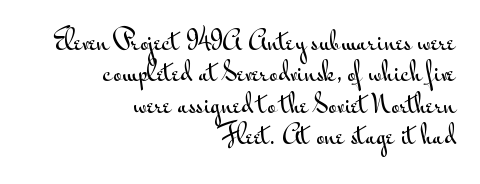
The image shows 24 px text type; set right-aligned, normal line spacing (1.31x), normal letter spacing, not underlined.
